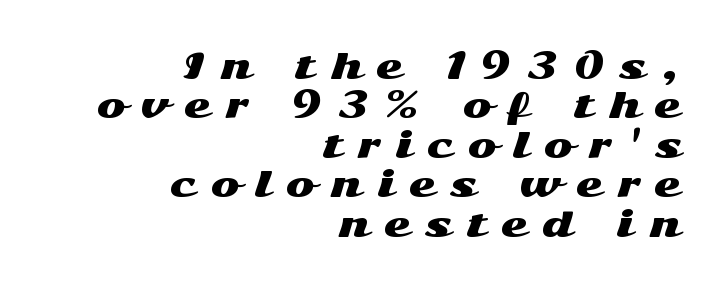
{"serif": "no", "width": "wide", "stroke_contrast": "medium", "x_height": "medium", "monospaced": "no", "underline": "no", "align": "right", "line_spacing_ratio": 1.16, "letter_spacing": "wide", "letter_spacing_em": 0.45, "glyph_px": 34}
